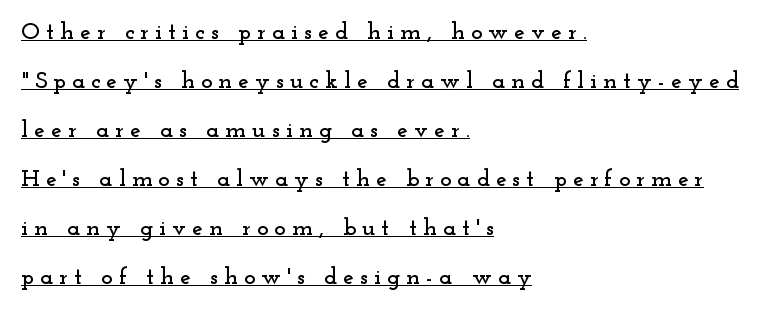
The image shows 24 px text type, upright; set left-aligned, loose line spacing (2.04x), unusually wide letter spacing (+0.25 em), underlined.
